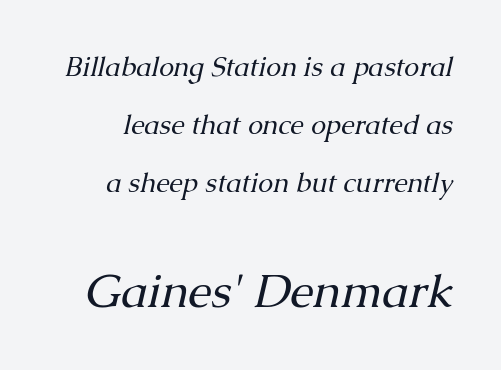
{"serif": "yes", "italic": "yes", "lean": "right", "slant_degrees": 13, "bold": "no", "weight": "regular", "width": "normal", "stroke_contrast": "medium", "x_height": "medium", "monospaced": "no", "underline": "no", "line_spacing": "loose", "line_spacing_ratio": 2.14, "letter_spacing": "normal", "letter_spacing_em": 0.0, "larger_block": "second", "size_ratio": 1.74, "glyph_px": 47}
